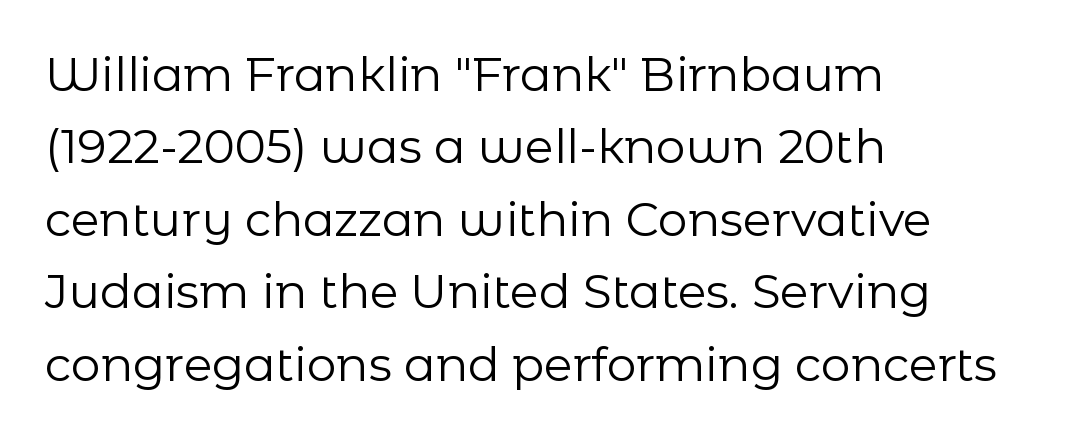
{"serif": "no", "italic": "no", "bold": "no", "weight": "regular", "width": "normal", "stroke_contrast": "low", "x_height": "medium", "monospaced": "no", "underline": "no", "align": "left", "line_spacing": "normal", "line_spacing_ratio": 1.54, "letter_spacing": "normal", "letter_spacing_em": 0.0, "glyph_px": 47}
